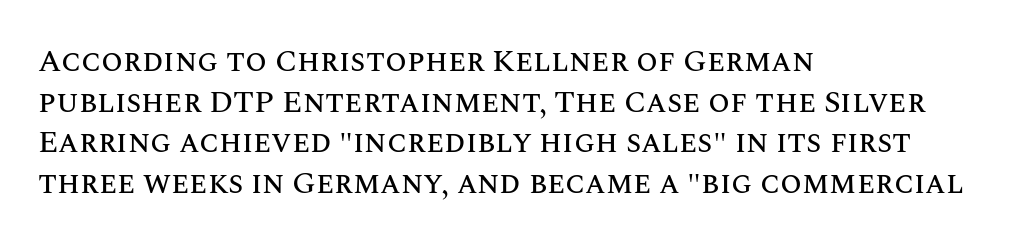
{"italic": "no", "width": "normal", "stroke_contrast": "medium", "x_height": "large", "monospaced": "no", "underline": "no", "align": "left", "line_spacing": "normal", "line_spacing_ratio": 1.31, "letter_spacing": "normal", "letter_spacing_em": 0.0, "glyph_px": 31}
